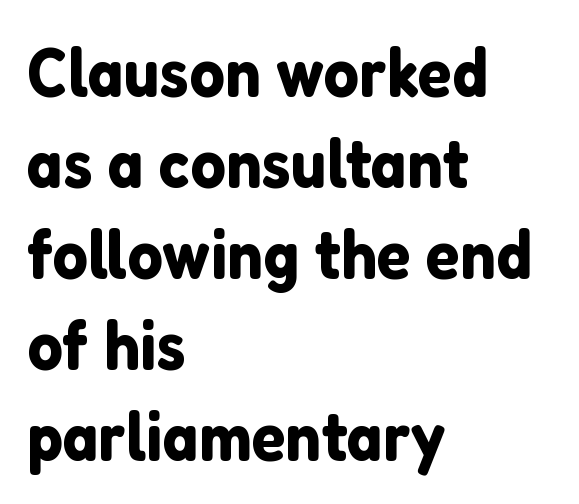
The letters sit at their default tracking, neither squeezed nor spread. Nobody drew a line under any word here. The characters display no serif detailing; their extremities are plain. This rendering uses left alignment, leaving the right contour irregular. Upright lettering throughout. Here the designer chose a conventional face with non-uniform glyph widths.
